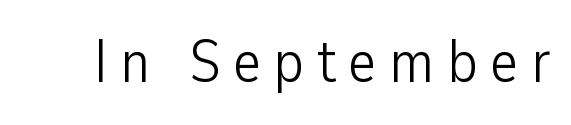
Nope, no serifs anywhere on these letters. The words here are not underlined. The passage shown is not bold in any degree. A roman cut, with each character standing at attention. Here the designer chose a conventional face with non-uniform glyph widths.
